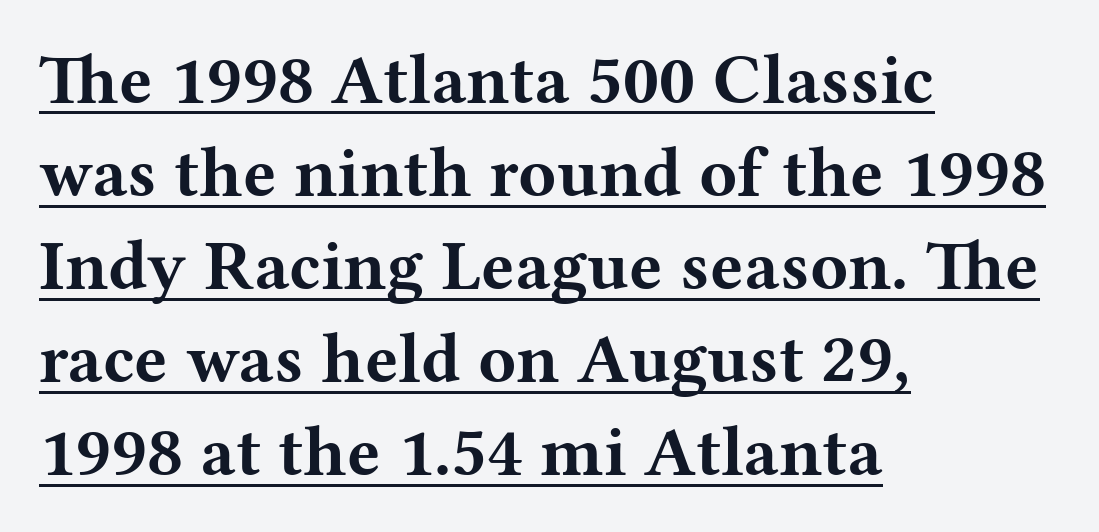
The image shows 70 px bold, wide serif type, upright; set left-aligned, normal line spacing (1.33x), normal letter spacing, underlined; medium stroke contrast and a medium x-height.
